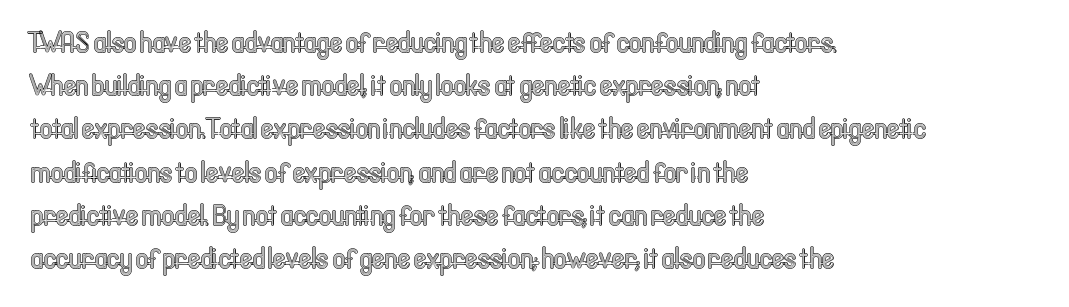
The horizontal fit of the characters is conventional and even. Line starts are locked; line ends wander. Descender tails drop into unmarked territory. The passage shown is typed in a proportional face where columns would drift. The typography opts for an upright posture over an oblique one.
